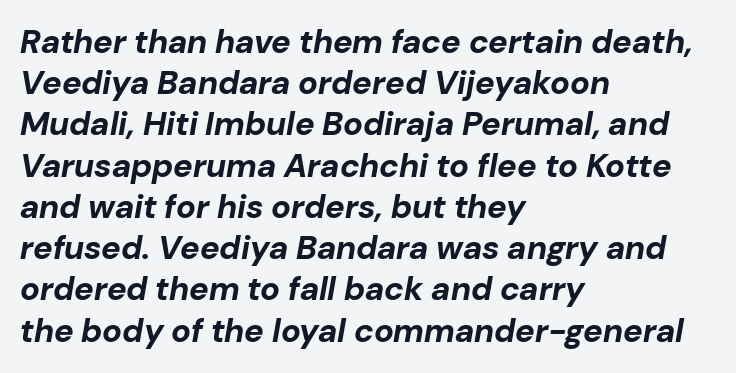
Yep, that's italic — everything's leaning. Every row of glyphs begins at an identical x-position on the left. The type is set solid horizontally, with unmodified tracking. Does the leading feel generous? No, just average. Bold? Absolutely — the strokes are thick and heavy. The area under the type is left untouched.
